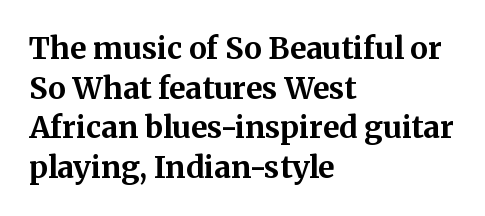
Q: Is the text bold? A: Yes.
Q: Is the text italic (slanted)? A: No, it is upright.
Q: Is the typeface a serif or a sans-serif typeface? A: Serif.
Q: Is the text underlined? A: No.
Q: How is the paragraph aligned? A: Left-aligned.
Q: Is the spacing between letters normal or unusually wide? A: Normal.
Q: Is the spacing between lines tight, normal or loose? A: Normal.
Q: Width (condensed, normal, or wide)? A: Normal.
Q: Stroke contrast? A: Medium.
Q: x-height? A: Medium.
Q: Monospaced? A: No.
